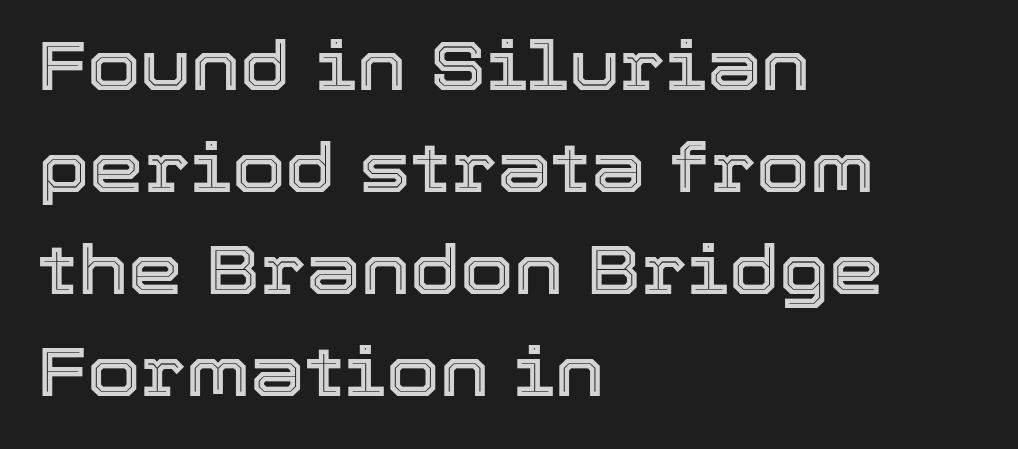
Q: Is the text italic (slanted)? A: No, it is upright.
Q: Is the text underlined? A: No.
Q: How is the paragraph aligned? A: Left-aligned.
Q: Is the spacing between letters normal or unusually wide? A: Normal.
Q: Is the spacing between lines tight, normal or loose? A: Normal.
Q: Width (condensed, normal, or wide)? A: Normal.
Q: x-height? A: Medium.
Q: Monospaced? A: No.
